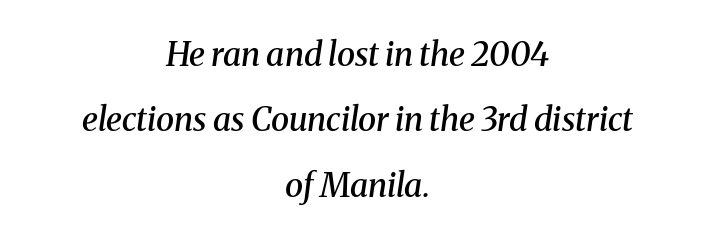
No extra tracking has been applied to these lines. Notice the strokes are somewhat thickened but not fully heavy: this is a semibold. The characters display serif detailing at their extremities. Each row of text sits above clean, open space. The line-height multiplier appears high, well above default.
